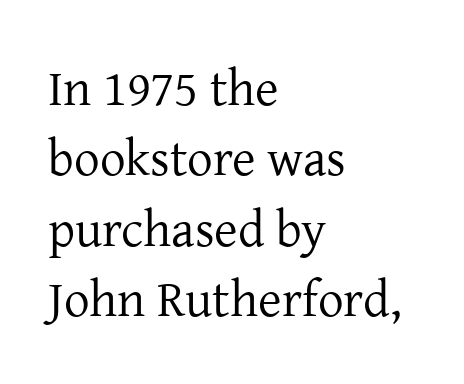
{"serif": "yes", "italic": "no", "bold": "no", "weight": "regular", "width": "normal", "stroke_contrast": "low", "x_height": "medium", "monospaced": "no", "underline": "no", "align": "left", "line_spacing": "normal", "line_spacing_ratio": 1.38, "letter_spacing": "normal", "letter_spacing_em": 0.0, "glyph_px": 51}
